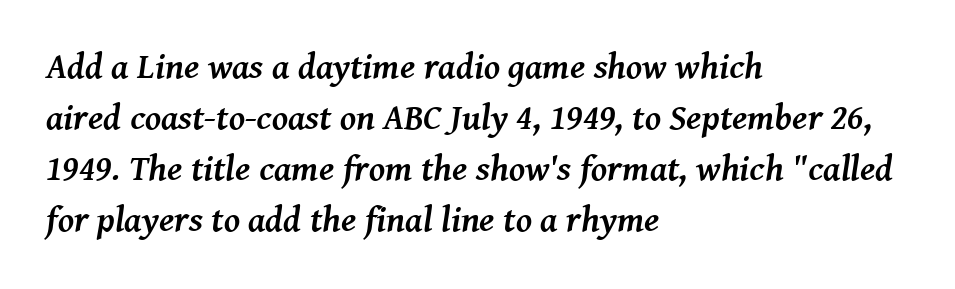
{"serif": "yes", "italic": "yes", "lean": "right", "slant_degrees": 8, "bold": "yes", "weight": "semibold", "width": "normal", "stroke_contrast": "medium", "x_height": "medium", "monospaced": "no", "underline": "no", "align": "left", "line_spacing": "normal", "line_spacing_ratio": 1.42, "letter_spacing": "normal", "letter_spacing_em": 0.0, "glyph_px": 36}
